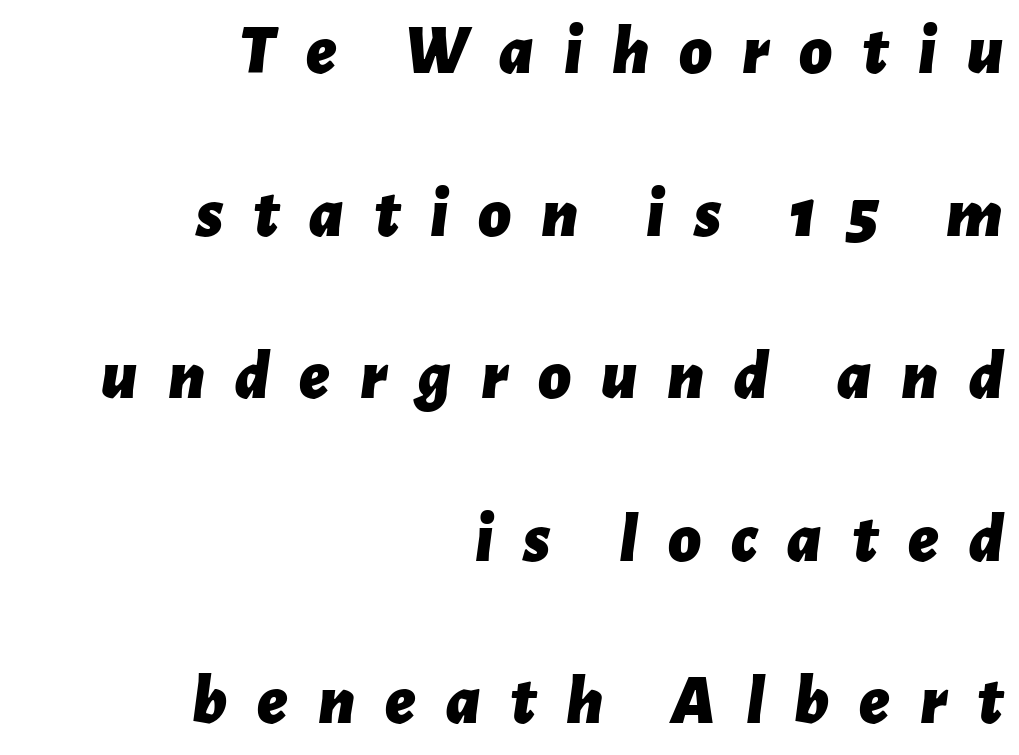
The image shows 71 px bold type, italic (leaning right); set right-aligned, loose line spacing (2.29x), unusually wide letter spacing (+0.42 em), not underlined; low stroke contrast and a medium x-height.
